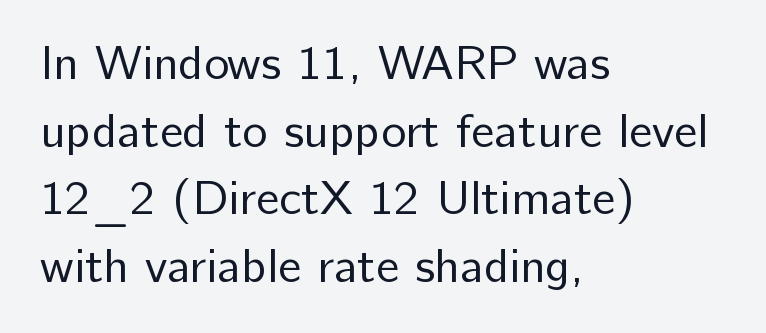
Q: Is the text bold? A: No.
Q: Is the text italic (slanted)? A: No, it is upright.
Q: Is the typeface a serif or a sans-serif typeface? A: Sans-serif.
Q: Is the text underlined? A: No.
Q: How is the paragraph aligned? A: Left-aligned.
Q: Is the spacing between letters normal or unusually wide? A: Normal.
Q: Is the spacing between lines tight, normal or loose? A: Normal.
Q: Width (condensed, normal, or wide)? A: Normal.
Q: Stroke contrast? A: Low.
Q: x-height? A: Medium.
Q: Monospaced? A: No.
